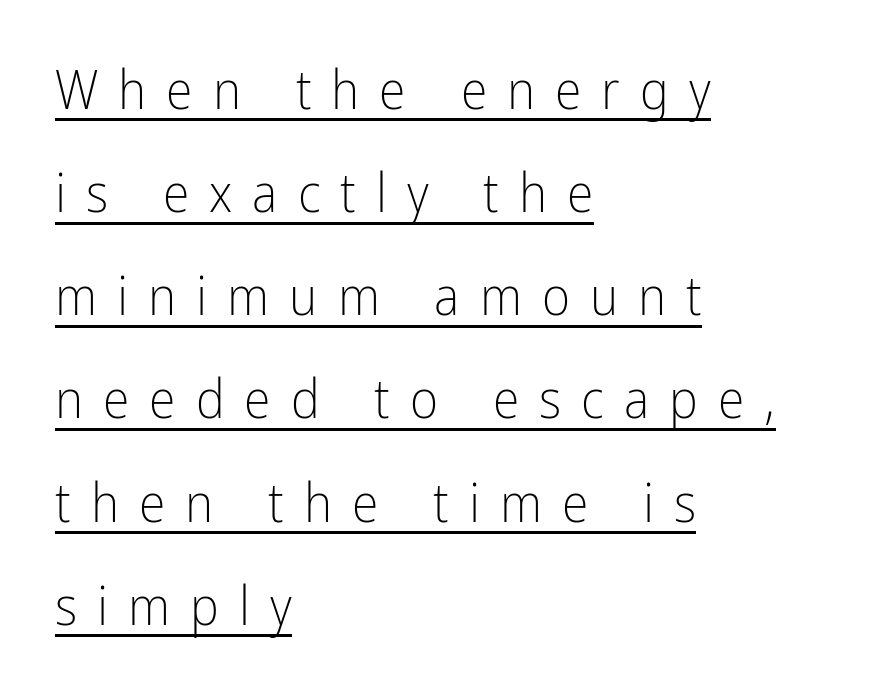
The image shows 54 px light, condensed sans-serif type, upright; set left-aligned, loose line spacing (1.91x), unusually wide letter spacing (+0.37 em), underlined; low stroke contrast and a medium x-height.
